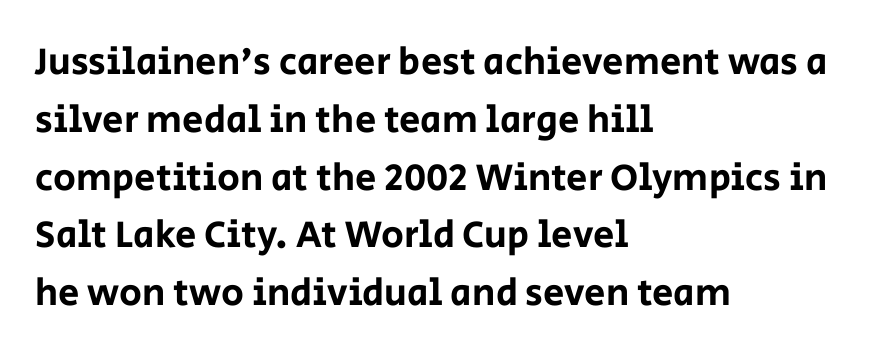
Q: Is the text italic (slanted)? A: No, it is upright.
Q: Is the typeface a serif or a sans-serif typeface? A: Sans-serif.
Q: Is the text underlined? A: No.
Q: How is the paragraph aligned? A: Left-aligned.
Q: Is the spacing between letters normal or unusually wide? A: Normal.
Q: Is the spacing between lines tight, normal or loose? A: Normal.
Q: Width (condensed, normal, or wide)? A: Normal.
Q: Stroke contrast? A: Low.
Q: x-height? A: Large.
Q: Monospaced? A: No.
